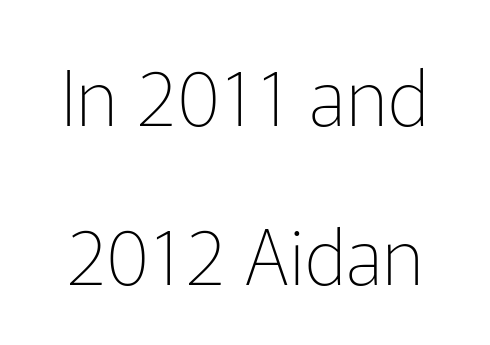
The image shows 77 px thin sans-serif type, upright; set loose line spacing (2.07x), normal letter spacing, not underlined; low stroke contrast and a medium x-height.
